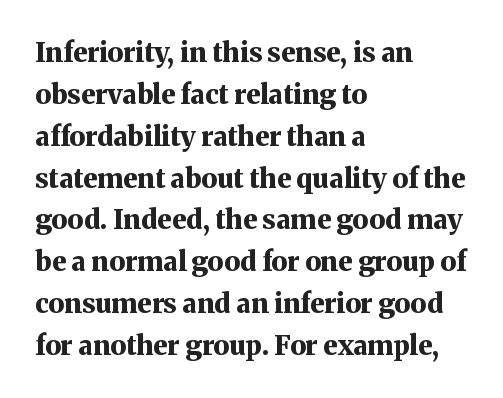
Q: Is the text bold? A: Yes.
Q: Is the text italic (slanted)? A: No, it is upright.
Q: Is the text underlined? A: No.
Q: How is the paragraph aligned? A: Left-aligned.
Q: Is the spacing between letters normal or unusually wide? A: Normal.
Q: Is the spacing between lines tight, normal or loose? A: Normal.
